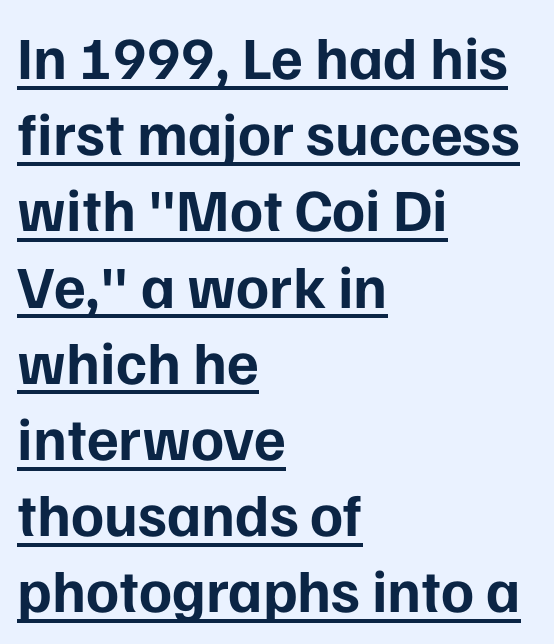
The image shows 60 px bold sans-serif type, upright; set left-aligned, normal line spacing (1.27x), normal letter spacing, underlined; low stroke contrast and a medium x-height.
